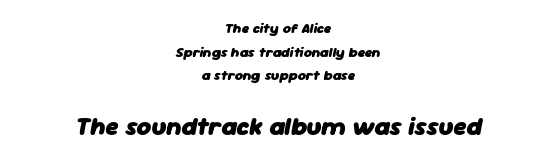
Q: Is the text bold? A: Yes.
Q: Is the text italic (slanted)? A: Yes, it leans right by about 11 degrees.
Q: Is the text underlined? A: No.
Q: How is the paragraph aligned? A: Centered.
Q: Is the spacing between letters normal or unusually wide? A: Normal.
Q: Is the spacing between lines tight, normal or loose? A: Normal.
Q: Which block of text is set in a larger size, the first (top) or the second (bottom)? A: The second (bottom) one.
